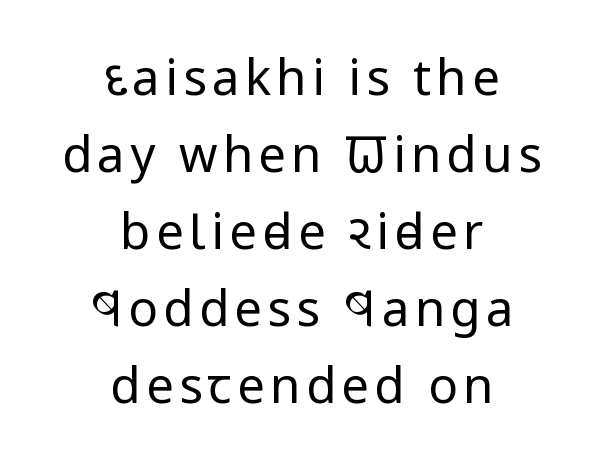
Compared with typical paragraphs, the rows here are spaced about the same. No letter is thick-stroked: the sample isn't bold. Note the varied advance widths — an 'i' is clearly narrower than an 'm'. In terms of letterform style, serifs are entirely absent.
